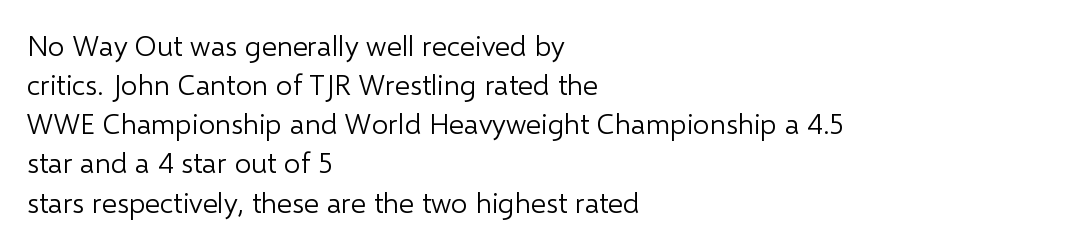
The image shows 29 px light sans-serif type, upright; set left-aligned, normal line spacing (1.35x), normal letter spacing, not underlined; low stroke contrast and a medium x-height.
